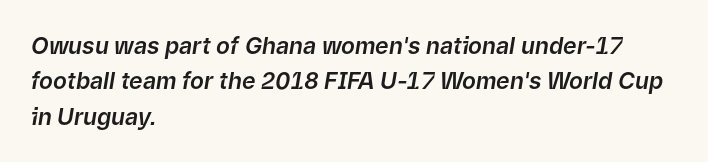
Q: Is the text italic (slanted)? A: Yes, it leans right by about 9 degrees.
Q: Is the text underlined? A: No.
Q: How is the paragraph aligned? A: Left-aligned.
Q: Is the spacing between letters normal or unusually wide? A: Normal.
Q: Is the spacing between lines tight, normal or loose? A: Normal.
